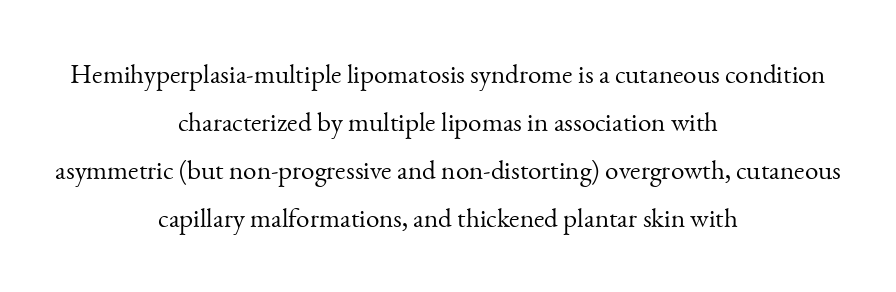
The type sits square on the baseline with zero lean. The zone under the glyphs is completely vacant. Summary of weight: not heavy and not bold. The setting favours the middle, as headings and verse often do. Standard letterfit; no display-style spreading of the glyphs.
